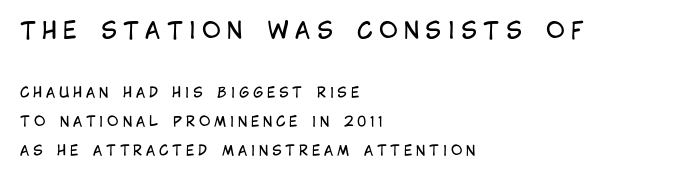
Q: Is the text bold? A: No.
Q: Is the text italic (slanted)? A: No, it is upright.
Q: Is the text underlined? A: No.
Q: How is the paragraph aligned? A: Left-aligned.
Q: Is the spacing between letters normal or unusually wide? A: Unusually wide.
Q: Is the spacing between lines tight, normal or loose? A: Loose.
Q: Which block of text is set in a larger size, the first (top) or the second (bottom)? A: The first (top) one.
